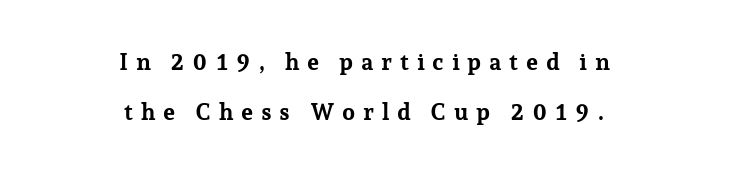
The image shows 23 px bold type, upright; set centered, loose line spacing (2.17x), unusually wide letter spacing (+0.33 em), not underlined.
